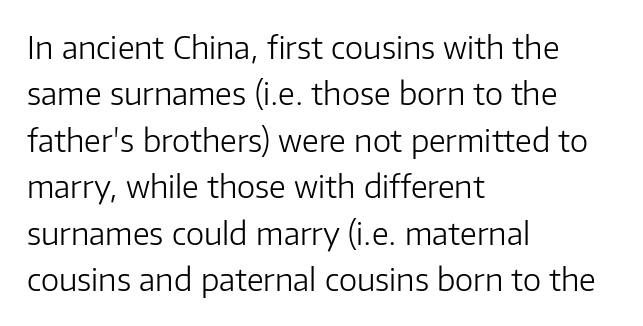
The image shows 31 px light sans-serif type, upright; set left-aligned, normal line spacing (1.5x), normal letter spacing, not underlined; low stroke contrast and a medium x-height.
